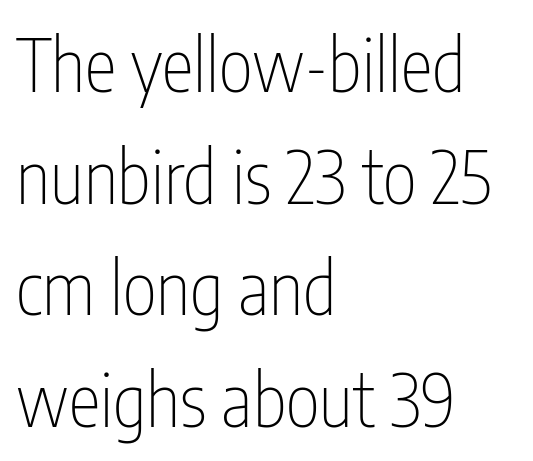
The image shows 73 px thin, condensed sans-serif type, upright; set left-aligned, normal line spacing (1.53x), normal letter spacing, not underlined; low stroke contrast and a medium x-height.
